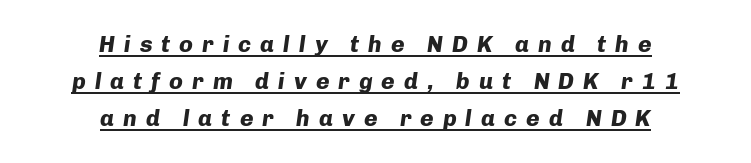
Q: Is the text bold? A: Yes.
Q: Is the text italic (slanted)? A: Yes, it leans right by about 8 degrees.
Q: Is the text underlined? A: Yes.
Q: How is the paragraph aligned? A: Centered.
Q: Is the spacing between letters normal or unusually wide? A: Unusually wide.
Q: Is the spacing between lines tight, normal or loose? A: Normal.
